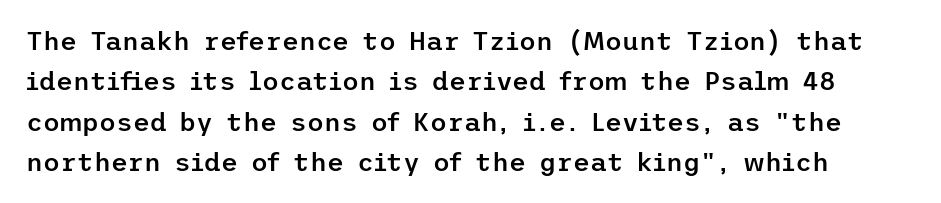
Q: Is the text bold? A: Semi-bold.
Q: Is the text italic (slanted)? A: No, it is upright.
Q: Is the text underlined? A: No.
Q: Is the spacing between letters normal or unusually wide? A: Normal.
Q: Is the spacing between lines tight, normal or loose? A: Normal.
